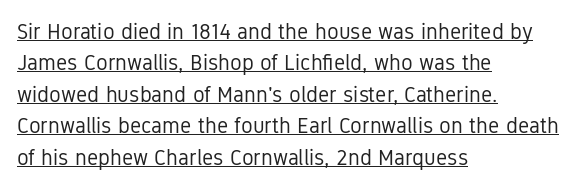
Q: Is the text bold? A: No.
Q: Is the text italic (slanted)? A: No, it is upright.
Q: Is the text underlined? A: Yes.
Q: How is the paragraph aligned? A: Left-aligned.
Q: Is the spacing between letters normal or unusually wide? A: Normal.
Q: Is the spacing between lines tight, normal or loose? A: Normal.
